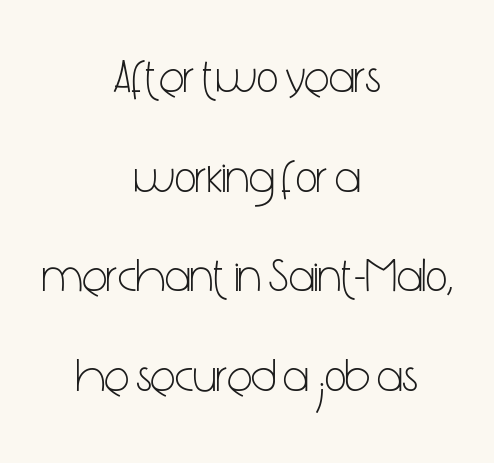
Q: Is the text bold? A: No.
Q: Is the text italic (slanted)? A: No, it is upright.
Q: Is the typeface a serif or a sans-serif typeface? A: Sans-serif.
Q: Is the text underlined? A: No.
Q: How is the paragraph aligned? A: Centered.
Q: Is the spacing between letters normal or unusually wide? A: Normal.
Q: Is the spacing between lines tight, normal or loose? A: Loose.
Q: Width (condensed, normal, or wide)? A: Condensed.
Q: Stroke contrast? A: Low.
Q: x-height? A: Medium.
Q: Monospaced? A: No.
